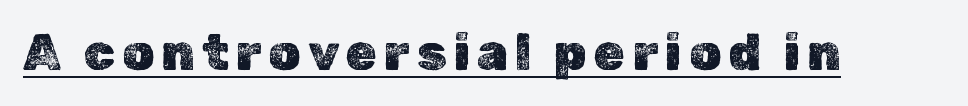
The image shows 50 px text type, upright; set underlined; a medium x-height.
